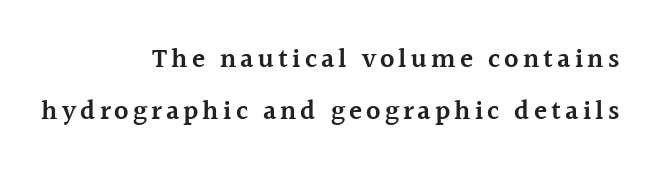
Interline gaps are noticeably wide in this sample. Horizontal alignment here is rightward, an uncommon choice for prose. The passage shown is semibold, sitting just below true bold. It's the straight-up-and-down kind of type. Just letters on the line, the space beneath them empty.
